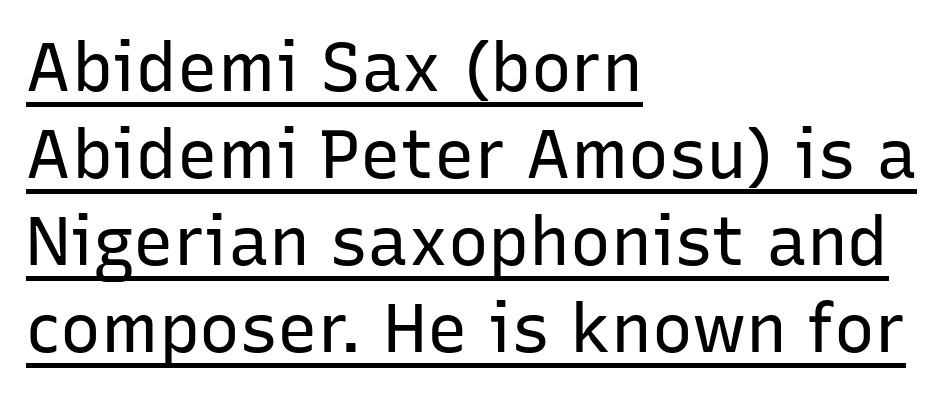
Q: Is the text bold? A: No.
Q: Is the text italic (slanted)? A: No, it is upright.
Q: Is the typeface a serif or a sans-serif typeface? A: Sans-serif.
Q: Is the text underlined? A: Yes.
Q: How is the paragraph aligned? A: Left-aligned.
Q: Is the spacing between letters normal or unusually wide? A: Normal.
Q: Is the spacing between lines tight, normal or loose? A: Normal.
Q: Width (condensed, normal, or wide)? A: Normal.
Q: Stroke contrast? A: Low.
Q: x-height? A: Medium.
Q: Monospaced? A: No.
